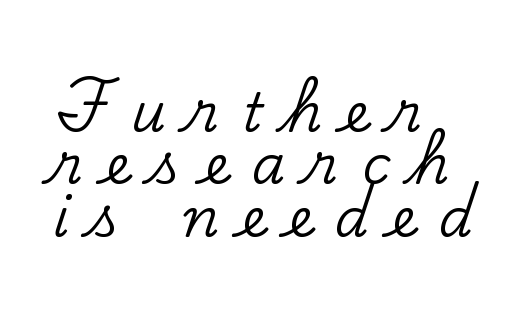
The image shows 54 px serif type; set left-aligned, tight line spacing (0.97x), unusually wide letter spacing (+0.42 em), not underlined; low stroke contrast and a small x-height.
